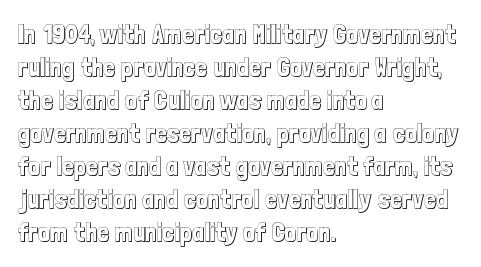
The foot of each line stays bare and open. Leading matches the norm, producing a regular column. The paragraph shown leans on its left margin. The gaps between neighbouring characters are ordinary and unremarkable. Italic? Not at all — the glyphs are vertical.
